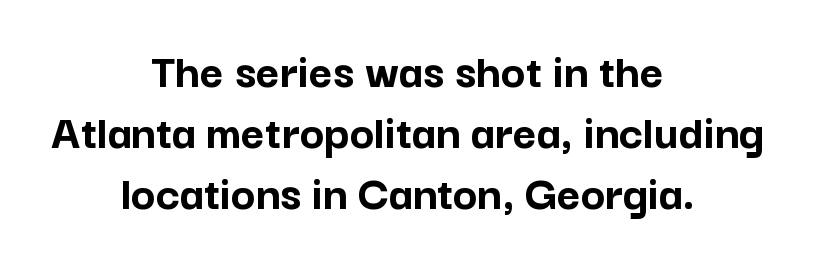
{"serif": "no", "italic": "no", "bold": "yes", "weight": "semibold", "width": "normal", "stroke_contrast": "low", "x_height": "medium", "monospaced": "no", "underline": "no", "align": "center", "line_spacing_ratio": 1.2, "letter_spacing": "normal", "letter_spacing_em": 0.0, "glyph_px": 51}
